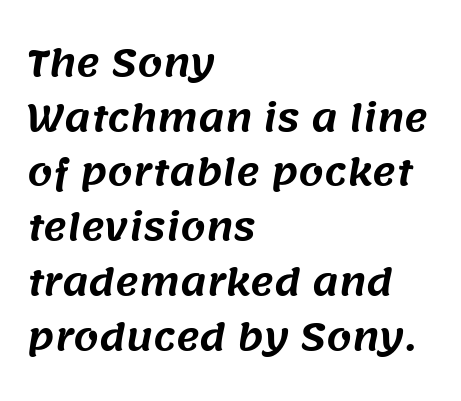
{"serif": "no", "width": "normal", "stroke_contrast": "medium", "x_height": "large", "monospaced": "no", "underline": "no", "align": "left", "line_spacing": "normal", "line_spacing_ratio": 1.52, "letter_spacing": "normal", "letter_spacing_em": 0.0, "glyph_px": 36}
